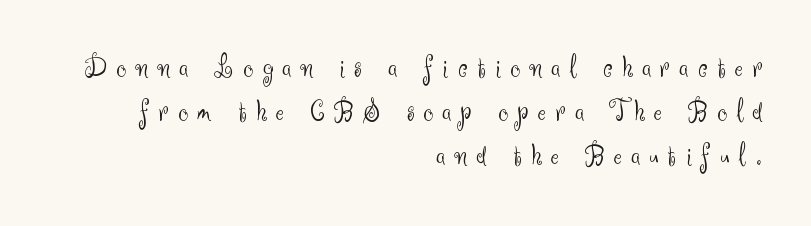
The baseline area is clear. Display-style spreading of the glyphs; the letterfit is very open. The passage shown is not bold in any degree. The passage is arranged like a letterhead date or caption credit — flush right. Think of a printed novel: that variable character pitch is what you see here.
